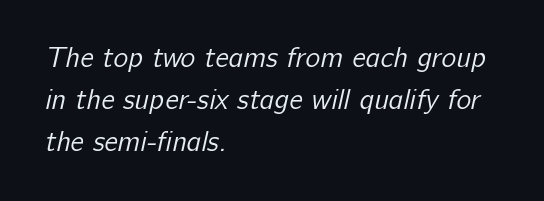
{"serif": "no", "bold": "no", "weight": "regular", "width": "normal", "stroke_contrast": "low", "x_height": "medium", "monospaced": "no", "underline": "no", "align": "left", "line_spacing": "normal", "line_spacing_ratio": 1.5, "letter_spacing": "normal", "letter_spacing_em": 0.0, "glyph_px": 28}
